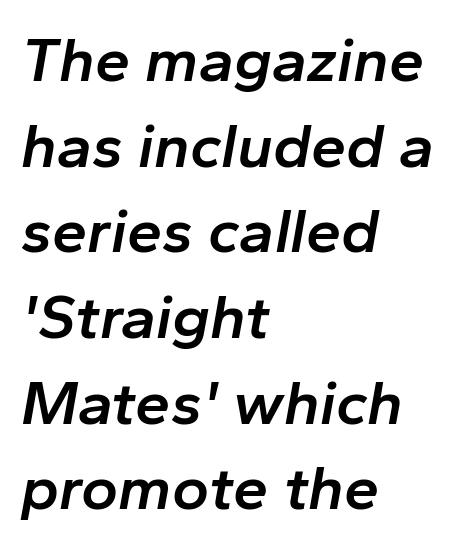
The line-height multiplier appears to be the usual default. Does the copy run flush right? No — it runs flush left. The passage shown has conventional tracking throughout. Descender tails drop into unmarked territory. The passage shown leans; its letterforms are oblique.
